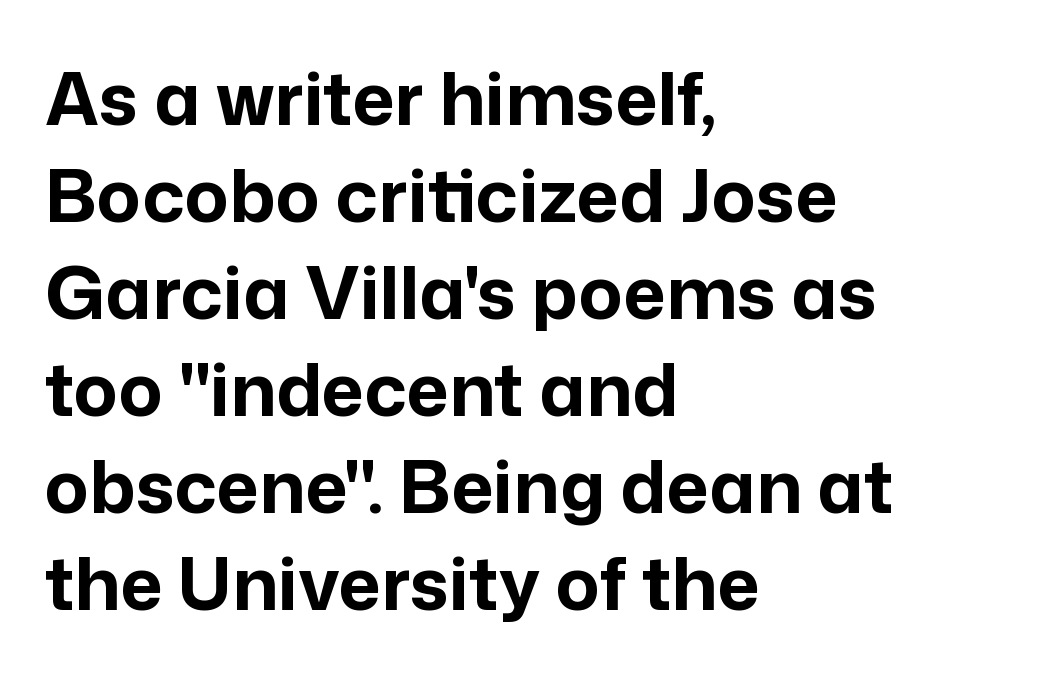
{"serif": "no", "italic": "no", "bold": "yes", "weight": "bold", "width": "normal", "stroke_contrast": "low", "x_height": "medium", "monospaced": "no", "underline": "no", "align": "left", "line_spacing": "normal", "line_spacing_ratio": 1.33, "letter_spacing": "normal", "letter_spacing_em": 0.0, "glyph_px": 73}
